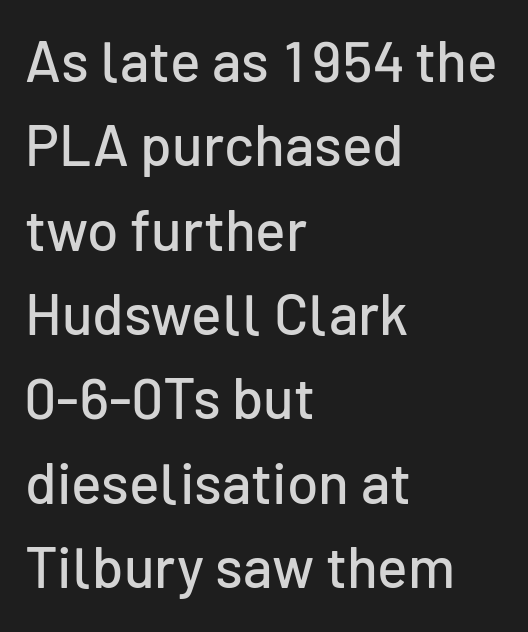
The image shows 57 px sans-serif type, upright; set left-aligned, normal line spacing (1.48x), normal letter spacing, not underlined; low stroke contrast and a medium x-height.
